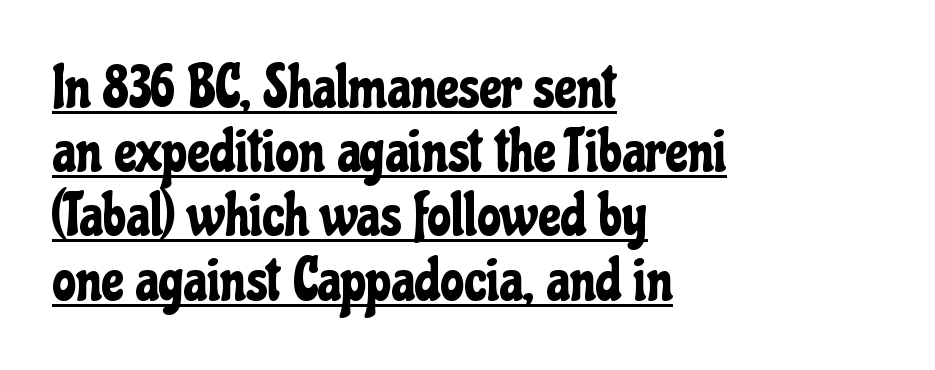
The image shows 60 px condensed sans-serif type, upright; set left-aligned, tight line spacing (1.07x), normal letter spacing, underlined; low stroke contrast and a medium x-height.
